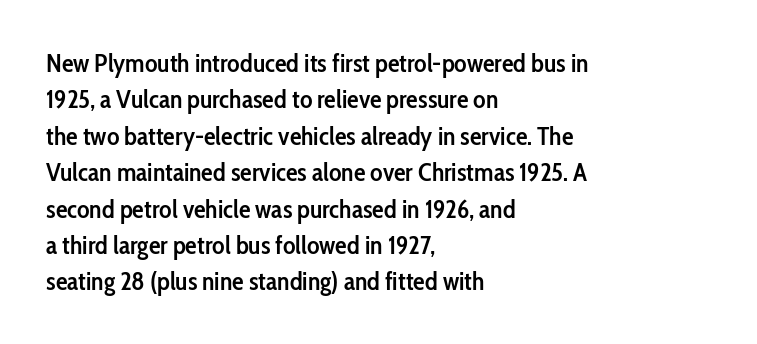
Each glyph is drawn with semibold strokes, heavier than normal yet not fully bold. Each word holds together tightly as a unit, with standard inter-letter gaps. These lines sit exactly where default settings would place them. Every row of glyphs begins at an identical x-position on the left.
